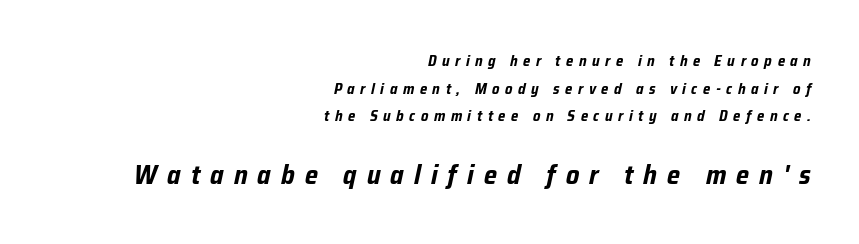
Small over large — that's the arrangement of the two blocks here. A student would call this right alignment; a typographer would say flush right, rag left. The line texture is sparse and dotted thanks to wide tracking. Each glyph is drawn with heavy, bold strokes. No word sits above an underline.
